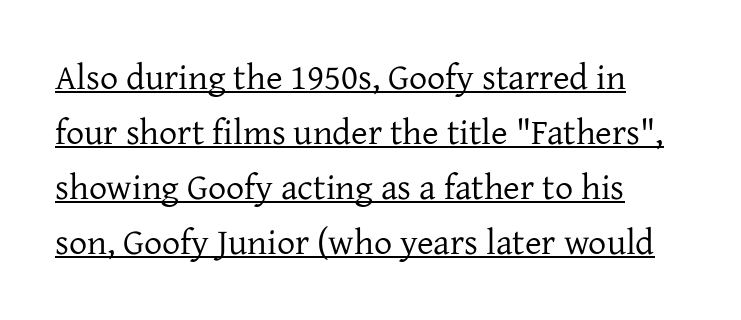
Q: Is the text bold? A: No.
Q: Is the text italic (slanted)? A: No, it is upright.
Q: Is the typeface a serif or a sans-serif typeface? A: Serif.
Q: Is the text underlined? A: Yes.
Q: Is the spacing between letters normal or unusually wide? A: Normal.
Q: Is the spacing between lines tight, normal or loose? A: Normal.
Q: Width (condensed, normal, or wide)? A: Normal.
Q: Stroke contrast? A: Low.
Q: x-height? A: Medium.
Q: Monospaced? A: No.
